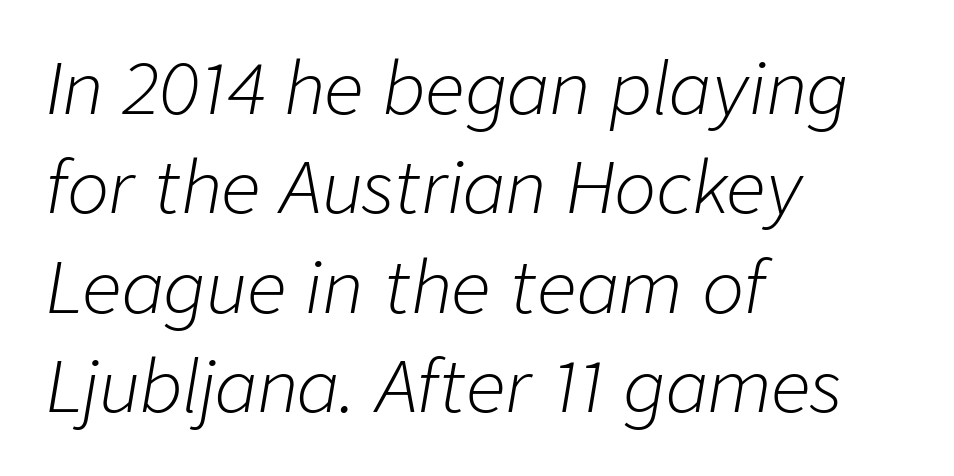
Q: Is the text bold? A: No.
Q: Is the text italic (slanted)? A: Yes, it leans right by about 9 degrees.
Q: Is the text underlined? A: No.
Q: How is the paragraph aligned? A: Left-aligned.
Q: Is the spacing between letters normal or unusually wide? A: Normal.
Q: Is the spacing between lines tight, normal or loose? A: Normal.
Q: Width (condensed, normal, or wide)? A: Normal.
Q: Stroke contrast? A: Low.
Q: x-height? A: Medium.
Q: Monospaced? A: No.
